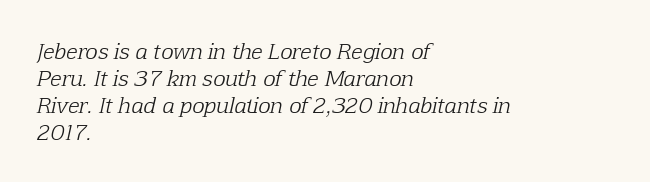
Q: Is the text bold? A: No.
Q: Is the text italic (slanted)? A: Yes, it leans right by about 12 degrees.
Q: Is the text underlined? A: No.
Q: How is the paragraph aligned? A: Left-aligned.
Q: Is the spacing between letters normal or unusually wide? A: Normal.
Q: Is the spacing between lines tight, normal or loose? A: Normal.
